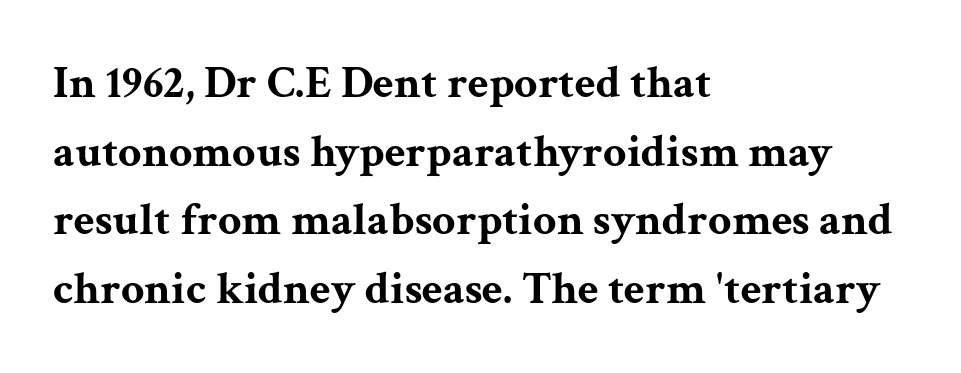
The image shows 46 px bold, wide serif type, upright; set left-aligned, normal line spacing (1.49x), normal letter spacing, not underlined; medium stroke contrast and a medium x-height.
